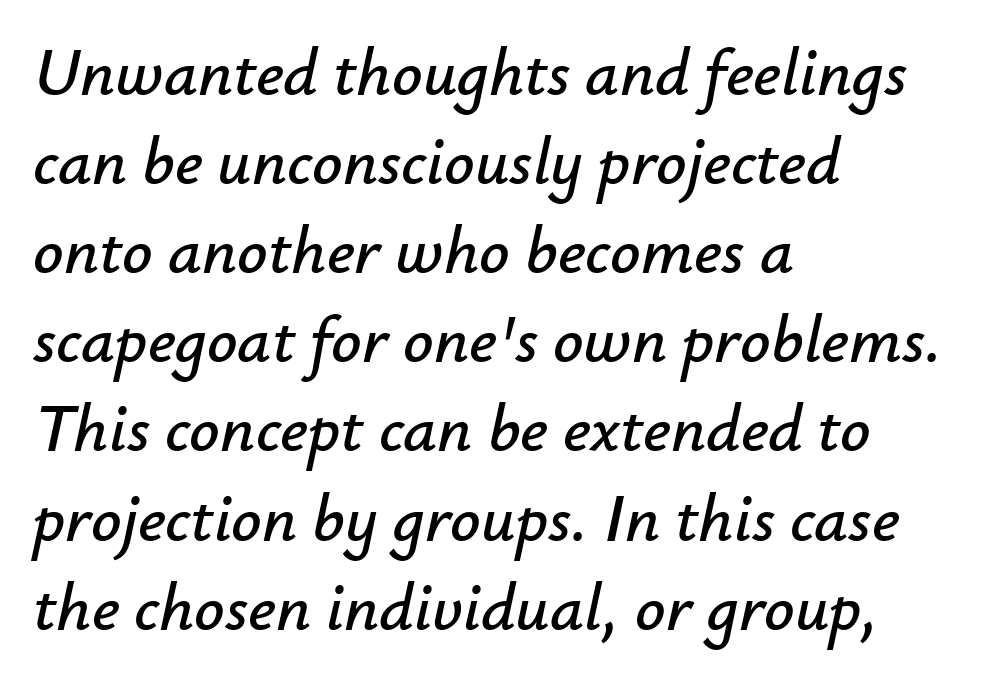
{"italic": "yes", "lean": "right", "slant_degrees": 12, "width": "normal", "stroke_contrast": "low", "x_height": "small", "monospaced": "no", "underline": "no", "align": "left", "line_spacing": "normal", "line_spacing_ratio": 1.33, "letter_spacing": "normal", "letter_spacing_em": 0.0, "glyph_px": 67}
